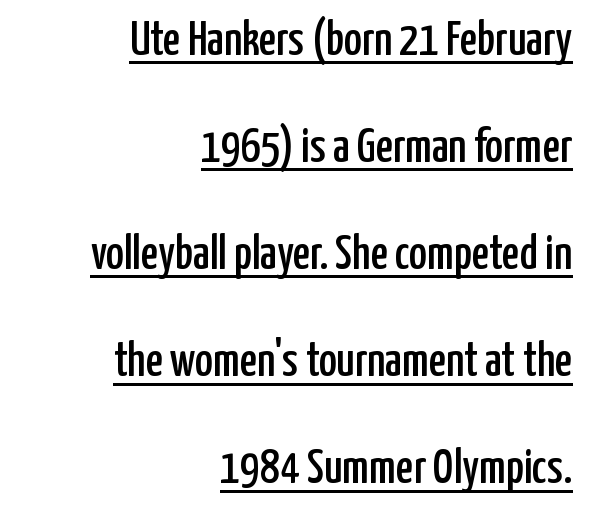
The image shows 48 px condensed sans-serif type, upright; set right-aligned, loose line spacing (2.23x), normal letter spacing, underlined; low stroke contrast and a medium x-height.
